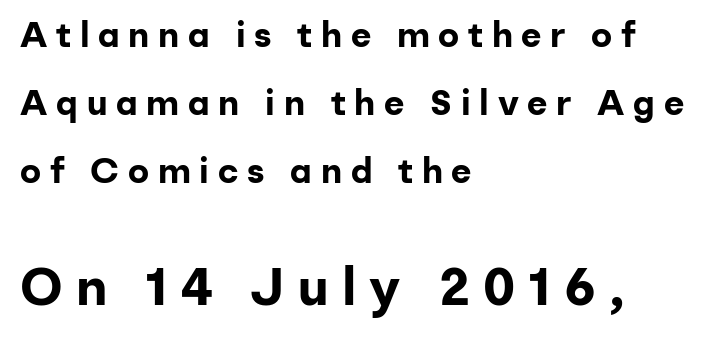
{"serif": "no", "italic": "no", "bold": "yes", "weight": "bold", "width": "normal", "stroke_contrast": "low", "x_height": "medium", "monospaced": "no", "underline": "no", "align": "left", "line_spacing": "loose", "line_spacing_ratio": 1.94, "letter_spacing": "wide", "letter_spacing_em": 0.25, "larger_block": "second", "size_ratio": 1.49, "glyph_px": 52}
